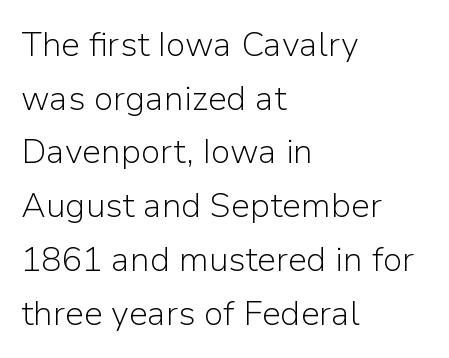
Q: Is the text bold? A: No.
Q: Is the text italic (slanted)? A: No, it is upright.
Q: Is the typeface a serif or a sans-serif typeface? A: Sans-serif.
Q: Is the text underlined? A: No.
Q: How is the paragraph aligned? A: Left-aligned.
Q: Is the spacing between letters normal or unusually wide? A: Normal.
Q: Is the spacing between lines tight, normal or loose? A: Normal.
Q: Width (condensed, normal, or wide)? A: Normal.
Q: Stroke contrast? A: Low.
Q: x-height? A: Medium.
Q: Monospaced? A: No.
